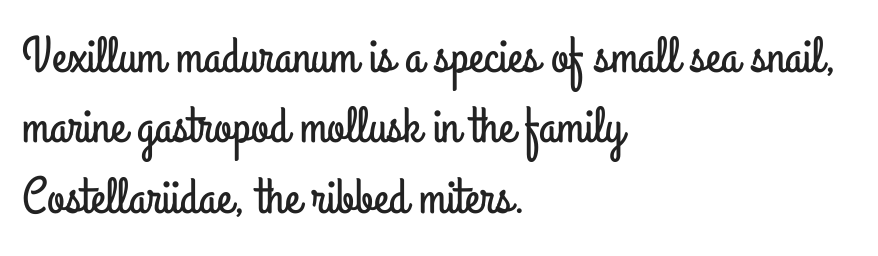
The image shows 51 px condensed sans-serif type, upright; set left-aligned, normal line spacing (1.38x), normal letter spacing, not underlined; low stroke contrast and a small x-height.
